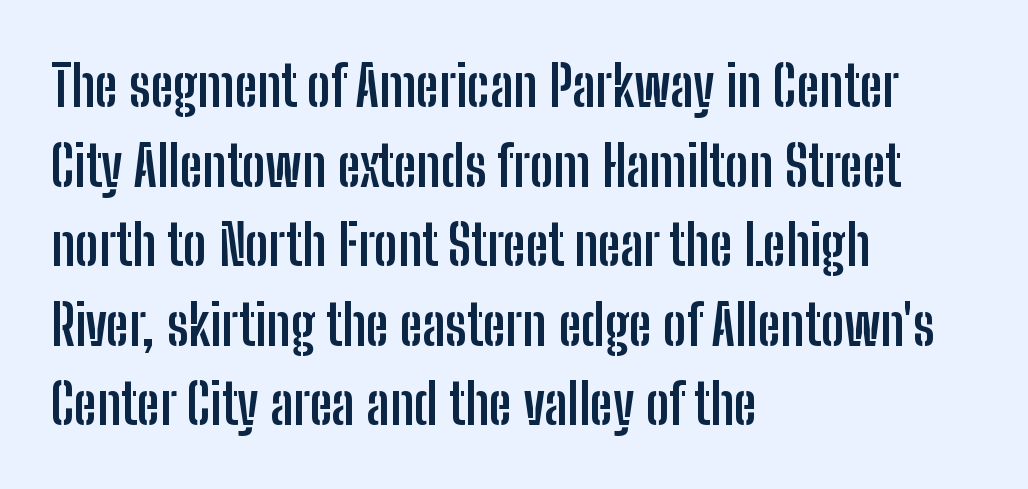
Does the weight exceed regular? Yes, all the way to bold. Rule under the text: the space is simply empty. The letters advance in unequal steps, a hallmark of proportional type. In terms of posture, this sample is upright. Regular leading. Students, note that the glyphs here touch the page at normal intervals.
